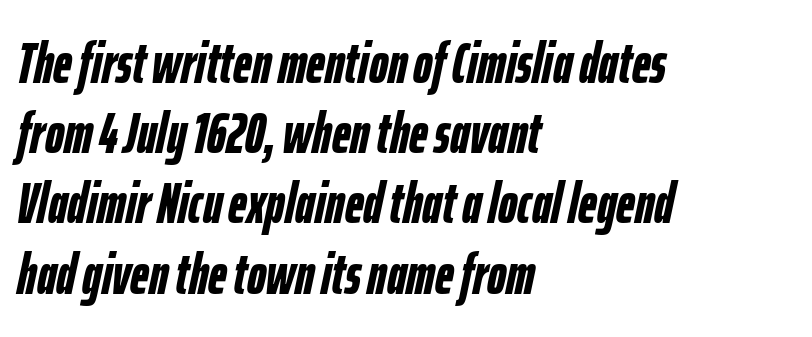
Q: Is the text bold? A: Yes.
Q: Is the text italic (slanted)? A: Yes, it leans right by about 12 degrees.
Q: Is the text underlined? A: No.
Q: How is the paragraph aligned? A: Left-aligned.
Q: Is the spacing between letters normal or unusually wide? A: Normal.
Q: Width (condensed, normal, or wide)? A: Condensed.
Q: Stroke contrast? A: Low.
Q: x-height? A: Medium.
Q: Monospaced? A: No.
